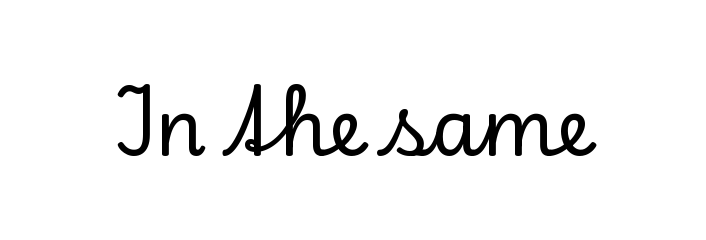
Each row of text sits above clean, open space. The passage shown is typed in a proportional face where columns would drift. Quick note: not italic, upright. Characters follow at the spacing the type designer built in.
